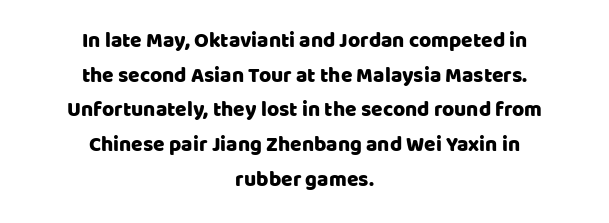
The image shows 21 px text type, upright; set centered, normal line spacing (1.65x), normal letter spacing, not underlined.
